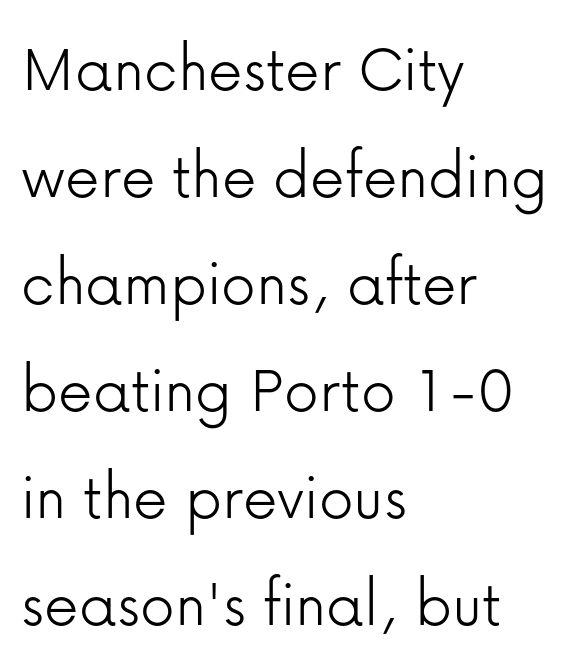
No italicization has been applied; the sample stays upright. Has an underline been added? It has not. Regarding serifs, this sample does without them. The paragraph has a hard left edge and a soft right edge. This sample has the flowing, uneven cadence of proportional lettering.
